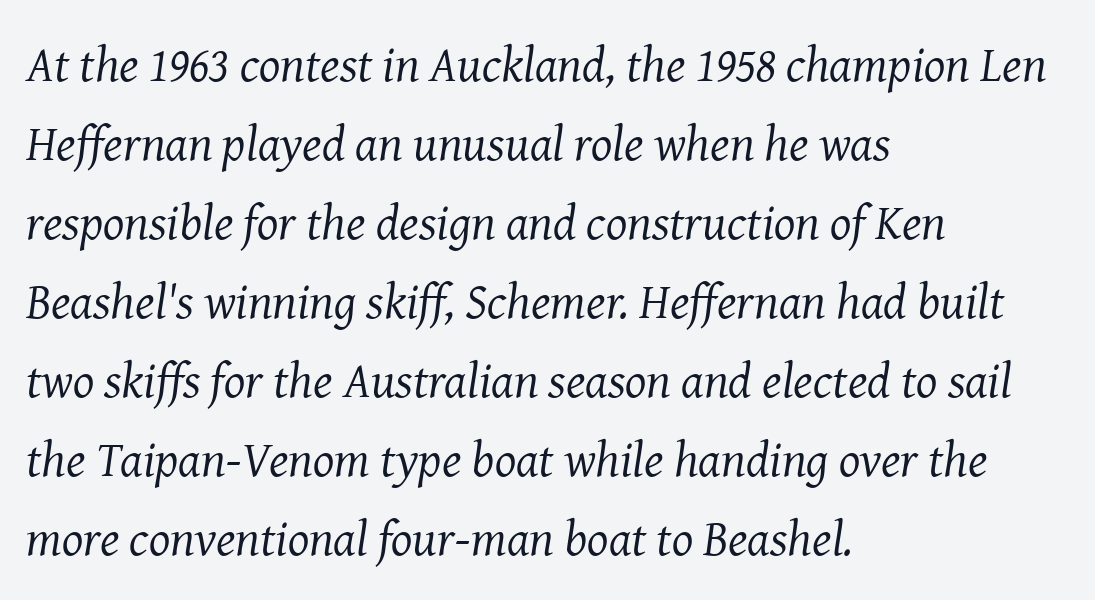
Compared with typical paragraphs, the rows here are spaced about the same. Characters are canted at an angle relative to the baseline's perpendicular. The baseline area is clear. The strokes carry an ordinary text weight at most. You could call the tracking neutral — neither tight nor loose.
